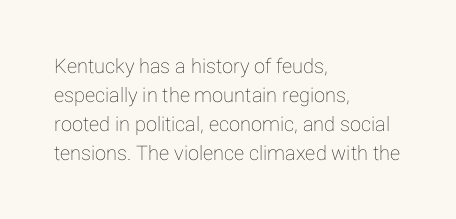
The image shows 20 px text type, upright; set left-aligned, normal line spacing (1.45x), normal letter spacing, not underlined.
